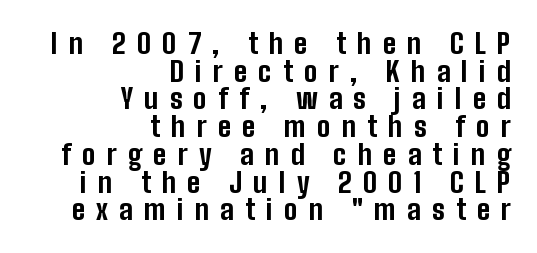
A bare baseline throughout the passage. Reading down the column, the eye jumps only a short way to each next line. Look at the stroke-to-counter ratio: heavy, a bold. This sample uses a sans-serif face. Unlike italic type, these characters show no tilt at all.
